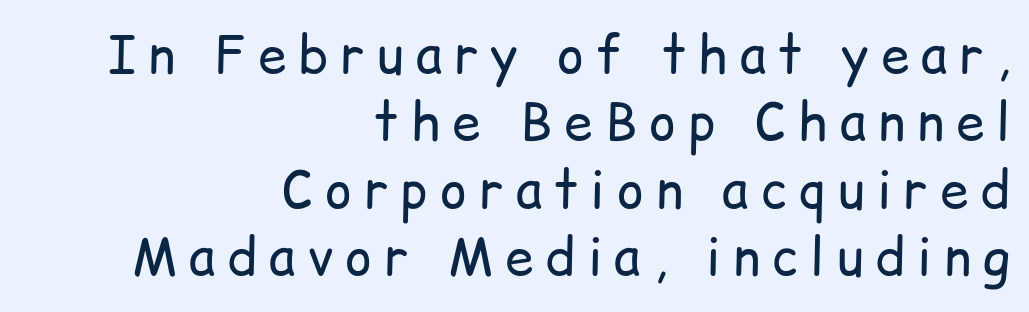
Q: Is the text bold? A: No.
Q: Is the text italic (slanted)? A: No, it is upright.
Q: Is the typeface a serif or a sans-serif typeface? A: Sans-serif.
Q: Is the text underlined? A: No.
Q: How is the paragraph aligned? A: Right-aligned.
Q: Is the spacing between letters normal or unusually wide? A: Unusually wide.
Q: Is the spacing between lines tight, normal or loose? A: Normal.
Q: Width (condensed, normal, or wide)? A: Normal.
Q: Stroke contrast? A: Low.
Q: x-height? A: Medium.
Q: Monospaced? A: No.
